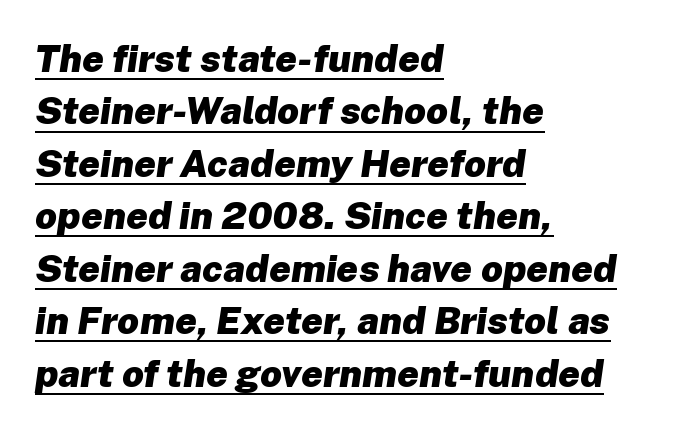
Q: Is the text bold? A: Yes.
Q: Is the text italic (slanted)? A: Yes, it leans right by about 8 degrees.
Q: Is the text underlined? A: Yes.
Q: How is the paragraph aligned? A: Left-aligned.
Q: Is the spacing between letters normal or unusually wide? A: Normal.
Q: Is the spacing between lines tight, normal or loose? A: Normal.
Q: Width (condensed, normal, or wide)? A: Normal.
Q: Stroke contrast? A: Low.
Q: x-height? A: Medium.
Q: Monospaced? A: No.
